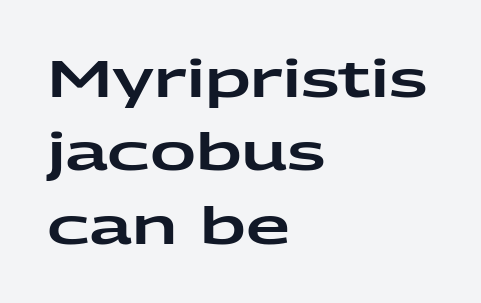
The image shows 51 px wide sans-serif type, upright; set left-aligned, normal line spacing (1.44x), normal letter spacing, not underlined; low stroke contrast and a medium x-height.
